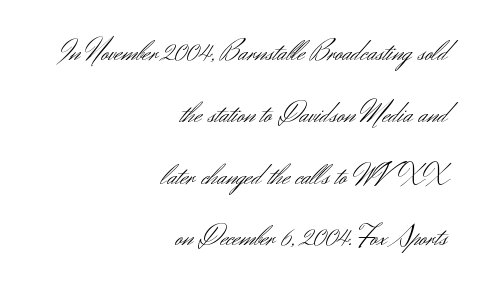
The image shows 30 px light sans-serif type; set right-aligned, loose line spacing (2.06x), normal letter spacing, not underlined; medium stroke contrast and a small x-height.
